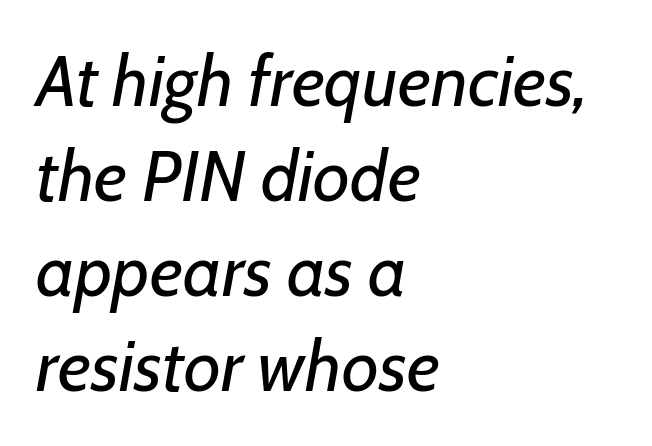
Think of a printed novel: that variable character pitch is what you see here. A typesetter would mark this as italic. Honestly, there is no underline to notice here at all. Is the letter spacing exaggerated? No — it looks like the ordinary default. The lines in this sample share a left origin and differ only in where they stop.
